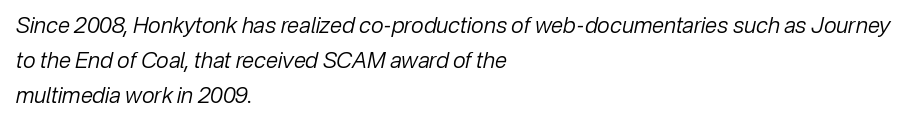
The image shows 22 px text type, italic (leaning right); set left-aligned, normal line spacing (1.59x), normal letter spacing, not underlined.
